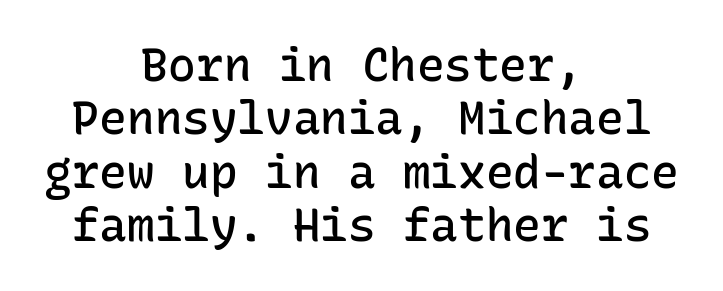
{"serif": "no", "italic": "no", "bold": "semi", "weight": "semibold", "width": "normal", "stroke_contrast": "low", "x_height": "medium", "monospaced": "yes", "underline": "no", "align": "center", "line_spacing_ratio": 1.16, "letter_spacing": "normal", "letter_spacing_em": 0.0, "glyph_px": 46}
